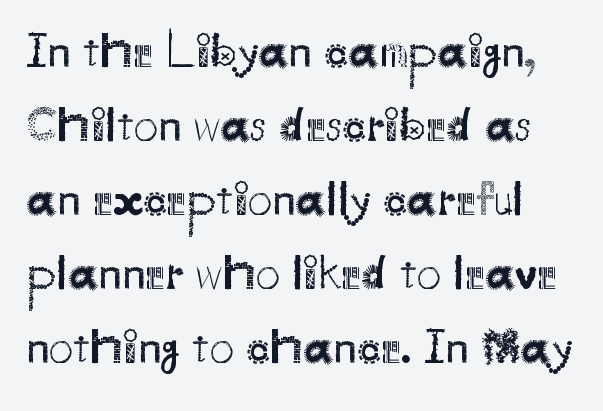
In terms of letterform style, serifs are entirely absent. Inter-character spacing is left at the font's built-in metrics. Notice how the stems are strictly vertical — no italics here. Baseline-to-baseline distance is the conventional proportion of letter height. These lines are rendered in a variable-pitch font. Stems and bowls with no extra thickness — not bold.
